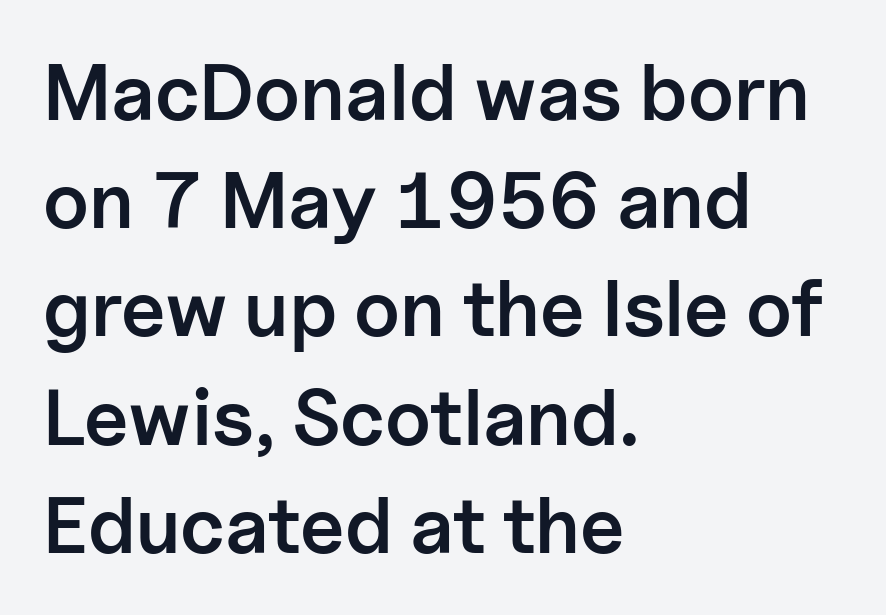
{"serif": "no", "italic": "no", "bold": "semi", "weight": "semibold", "width": "normal", "stroke_contrast": "low", "x_height": "medium", "monospaced": "no", "underline": "no", "align": "left", "line_spacing": "normal", "line_spacing_ratio": 1.37, "letter_spacing": "normal", "letter_spacing_em": 0.0, "glyph_px": 79}
